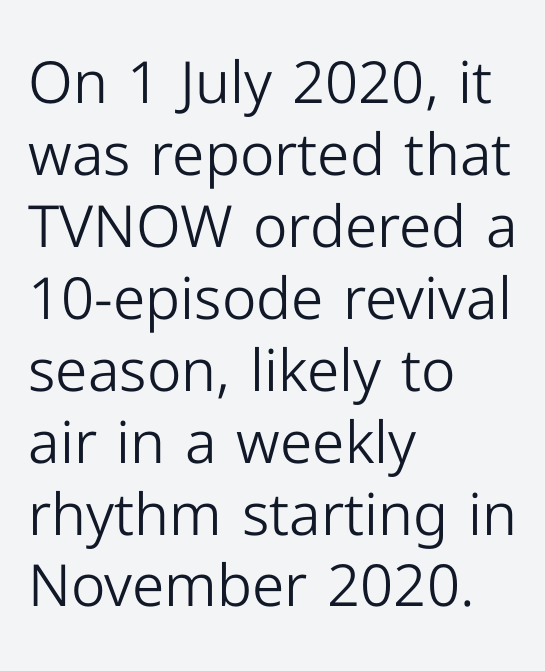
The letters advance in unequal steps, a hallmark of proportional type. The type sits square on the baseline with zero lean. Counters stay open thanks to moderate or lighter strokes. Casual observation: everything's shoved over to the left.
